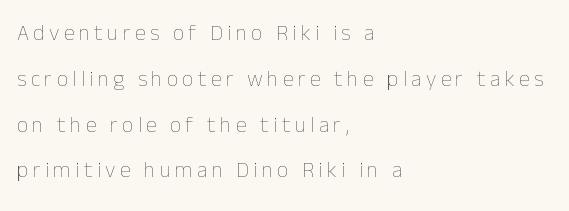
Q: Is the text bold? A: No.
Q: Is the text italic (slanted)? A: No, it is upright.
Q: Is the text underlined? A: No.
Q: How is the paragraph aligned? A: Left-aligned.
Q: Is the spacing between letters normal or unusually wide? A: Unusually wide.
Q: Is the spacing between lines tight, normal or loose? A: Loose.
